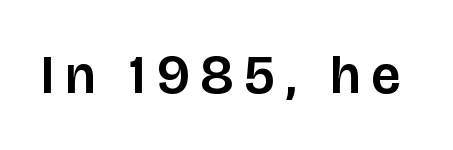
A typesetter would call this proportional, since set widths differ per character. Anything drawn beneath the words? Only blank space. Note: no serifs on the glyphs. The gaps between neighbouring characters are conspicuously large.
